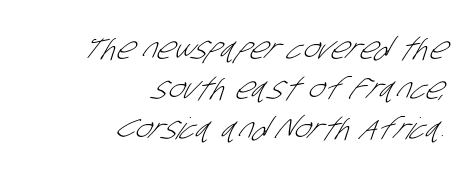
A sans-serif font was chosen for this passage. Vertical spacing — default. Honestly, the letter spacing is just normal — you wouldn't notice it. A clean baseline with only descenders dipping below it.
